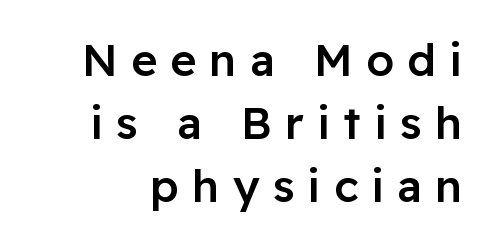
{"serif": "no", "italic": "no", "bold": "semi", "weight": "semibold", "width": "normal", "stroke_contrast": "low", "x_height": "medium", "monospaced": "no", "underline": "no", "line_spacing": "normal", "line_spacing_ratio": 1.4, "letter_spacing": "wide", "letter_spacing_em": 0.29, "glyph_px": 45}
